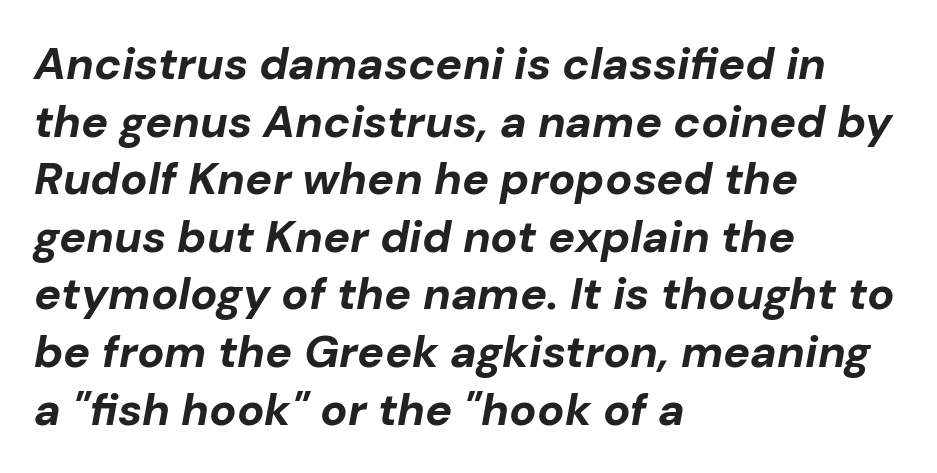
This rendering uses left alignment, leaving the right contour irregular. Typographic density is high because the face is bold. Summary of vertical rhythm: regular, with standard interline spacing. The letters advance in unequal steps, a hallmark of proportional type. The words here are not underlined. Look at the tracking — it's just the regular setting, nothing added.
